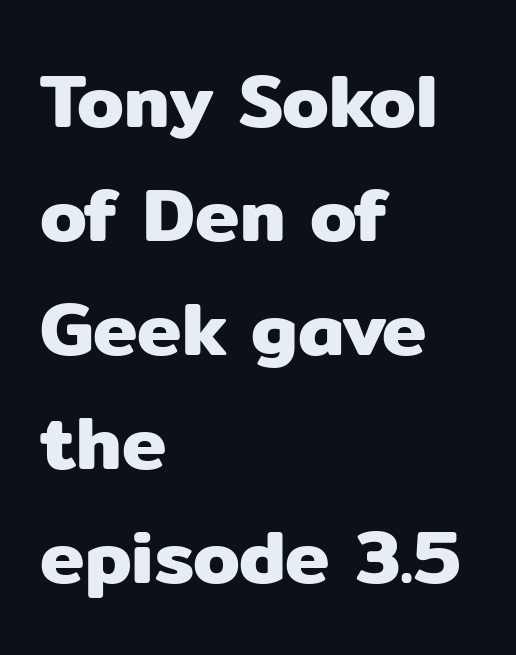
{"serif": "no", "italic": "no", "width": "normal", "stroke_contrast": "low", "x_height": "medium", "monospaced": "no", "underline": "no", "align": "left", "line_spacing": "normal", "line_spacing_ratio": 1.52, "letter_spacing": "normal", "letter_spacing_em": 0.0, "glyph_px": 75}
